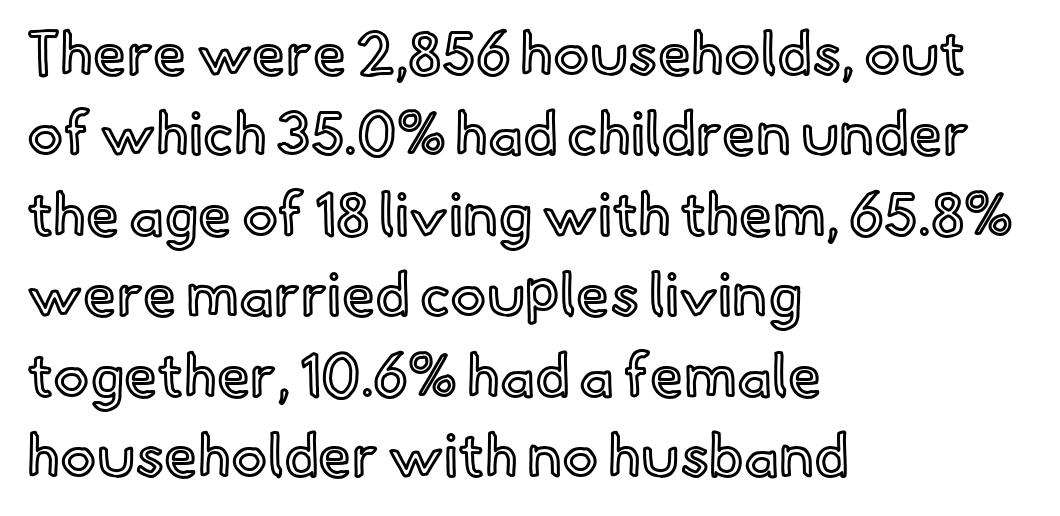
Tracking value appears to be zero — textbook default spacing. Teacher's note: observe the even left margin — that is flush-left alignment. Regular leading. Descenders hang freely into open space. Spacing verdict: proportional, widths tailored to each character.
